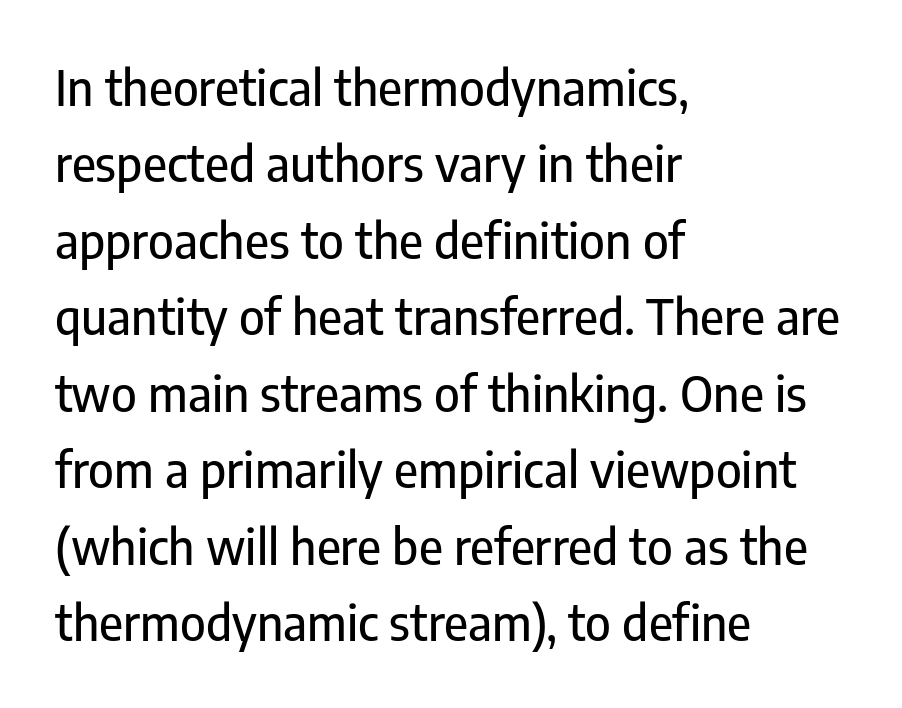
Q: Is the text italic (slanted)? A: No, it is upright.
Q: Is the typeface a serif or a sans-serif typeface? A: Sans-serif.
Q: Is the text underlined? A: No.
Q: How is the paragraph aligned? A: Left-aligned.
Q: Is the spacing between letters normal or unusually wide? A: Normal.
Q: Is the spacing between lines tight, normal or loose? A: Normal.
Q: Width (condensed, normal, or wide)? A: Condensed.
Q: Stroke contrast? A: Low.
Q: x-height? A: Medium.
Q: Monospaced? A: No.
